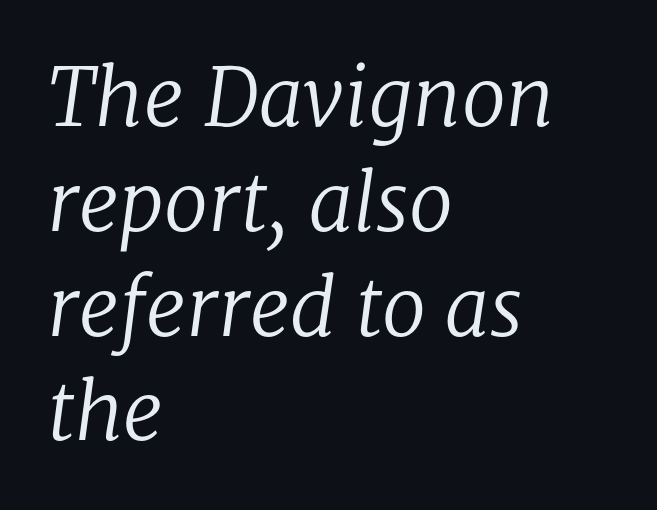
Underline: absent. Character widths vary here, with narrow letters taking less room than wide ones. The whole block is typeset with a tilt. A normal amount of white space separates one row of letters from the next. The passage shown is typeset with a serif family. This rendering uses left alignment, leaving the right contour irregular.
